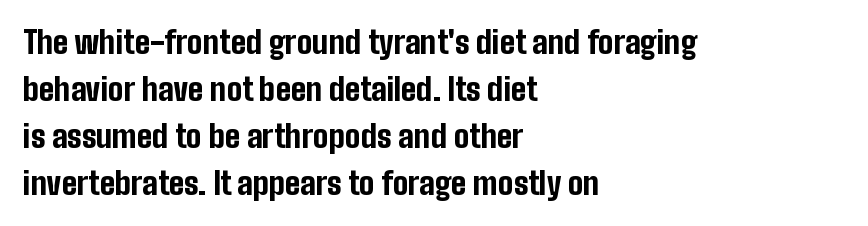
{"serif": "no", "italic": "no", "bold": "yes", "weight": "bold", "width": "condensed", "stroke_contrast": "low", "x_height": "medium", "monospaced": "no", "underline": "no", "align": "left", "line_spacing": "normal", "line_spacing_ratio": 1.52, "letter_spacing": "normal", "letter_spacing_em": 0.0, "glyph_px": 31}
